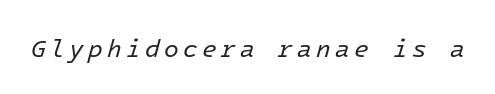
The image shows 24 px text type, italic (leaning right); set not underlined.
